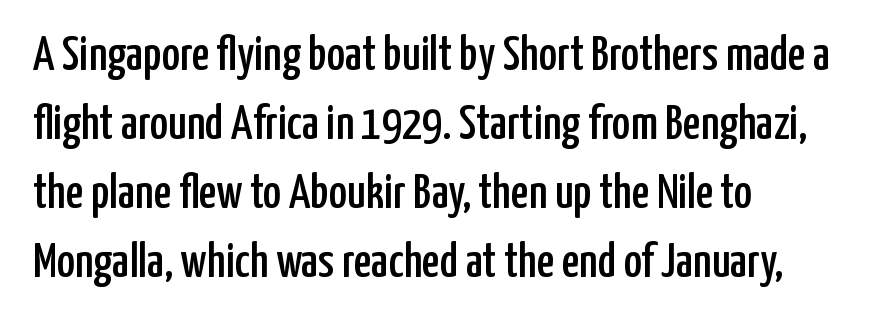
The image shows 49 px condensed sans-serif type, upright; set left-aligned, normal line spacing (1.41x), normal letter spacing, not underlined; low stroke contrast and a medium x-height.
